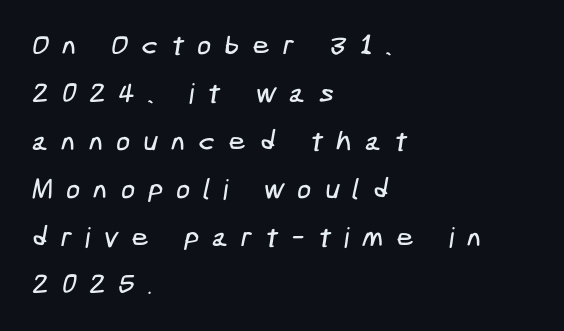
{"serif": "no", "width": "condensed", "stroke_contrast": "low", "x_height": "medium", "underline": "no", "align": "left", "line_spacing_ratio": 1.71, "letter_spacing": "wide", "letter_spacing_em": 0.46, "glyph_px": 28}
